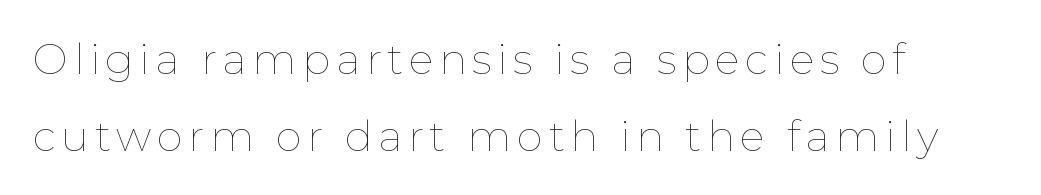
Nobody drew a line under any word here. Rendered with straight, roman letterforms. Heaviness? Minimal to ordinary, like unemphasized prose. The lines in this sample share a left origin and differ only in where they stop.
